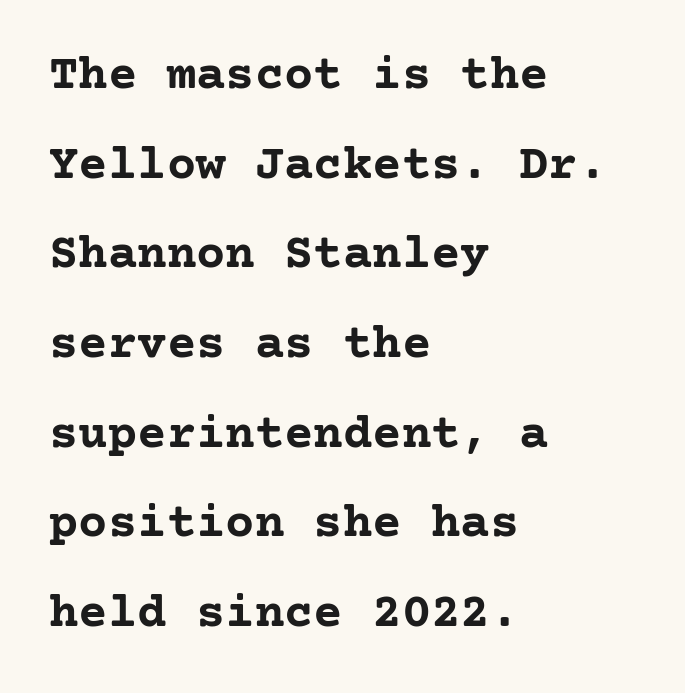
Check the space under the baseline: it is left empty. Line starts are locked; line ends wander. Notice how thick the strokes are: this is what a full bold looks like. Nobody touched the tracking dial on this one.
